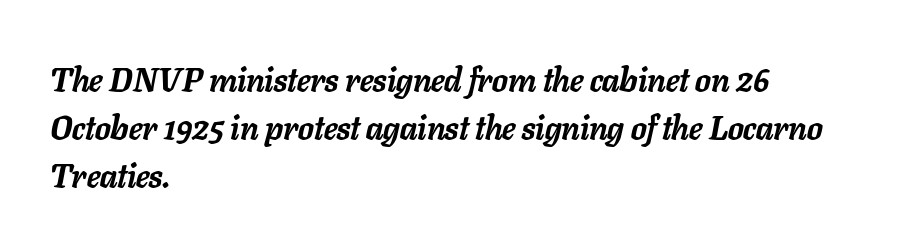
The image shows 33 px semibold type, italic (leaning right); set left-aligned, normal line spacing (1.46x), normal letter spacing, not underlined; low stroke contrast and a medium x-height.
